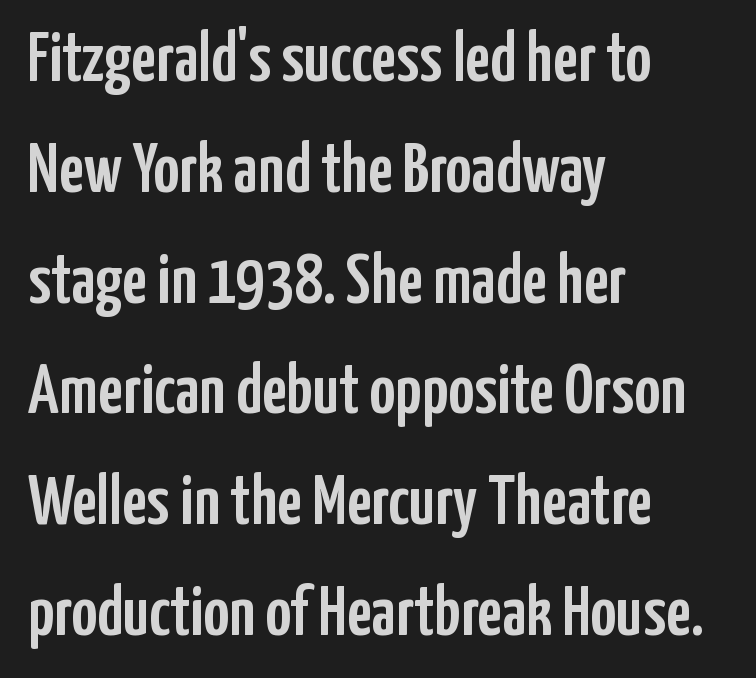
The image shows 71 px condensed sans-serif type, upright; set left-aligned, normal line spacing (1.56x), normal letter spacing, not underlined; low stroke contrast and a medium x-height.
